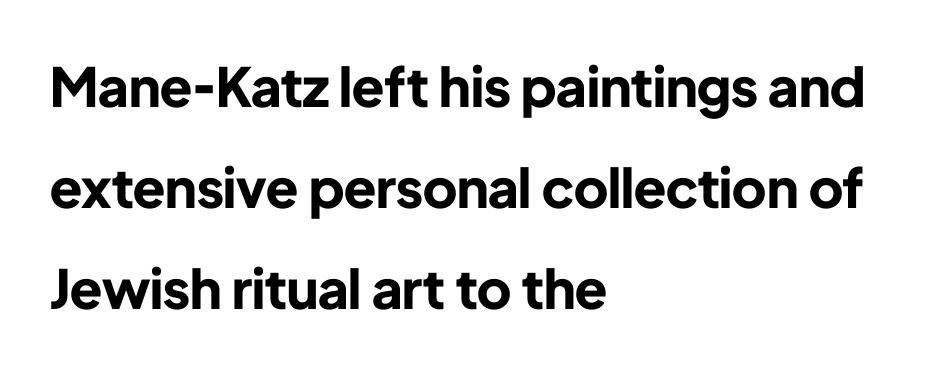
Q: Is the text bold? A: Yes.
Q: Is the text italic (slanted)? A: No, it is upright.
Q: Is the typeface a serif or a sans-serif typeface? A: Sans-serif.
Q: Is the text underlined? A: No.
Q: How is the paragraph aligned? A: Left-aligned.
Q: Is the spacing between letters normal or unusually wide? A: Normal.
Q: Width (condensed, normal, or wide)? A: Normal.
Q: Stroke contrast? A: Low.
Q: x-height? A: Medium.
Q: Monospaced? A: No.
